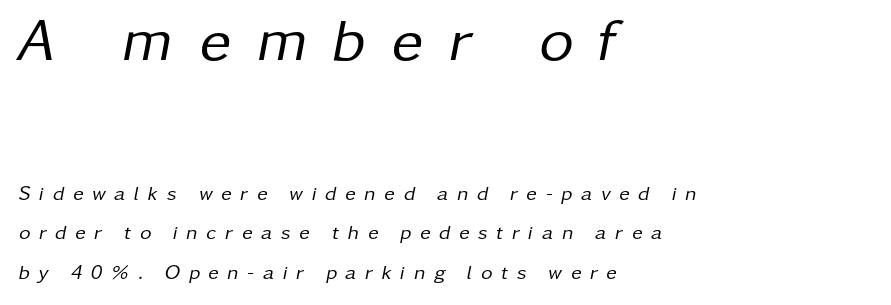
The image shows 60 px regular-weight type, italic (leaning right); set left-aligned, loose line spacing (1.98x), unusually wide letter spacing (+0.43 em), not underlined; the first (top) block is 3.0x larger; low stroke contrast and a medium x-height.
